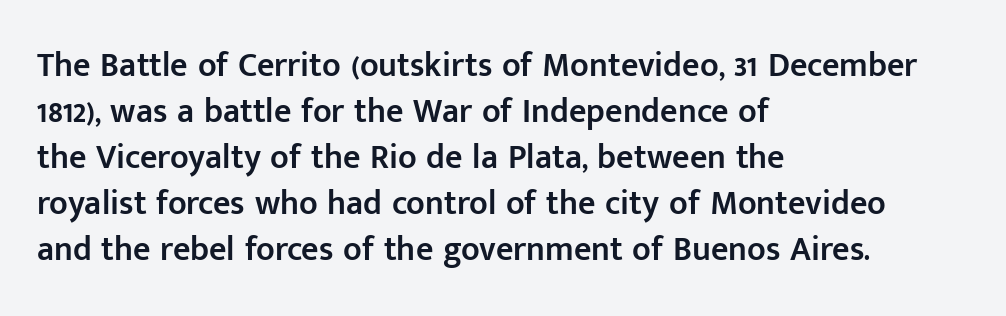
{"serif": "no", "italic": "no", "bold": "semi", "weight": "semibold", "width": "normal", "stroke_contrast": "low", "x_height": "medium", "monospaced": "no", "underline": "no", "align": "left", "line_spacing": "normal", "line_spacing_ratio": 1.35, "letter_spacing": "normal", "letter_spacing_em": 0.0, "glyph_px": 34}
